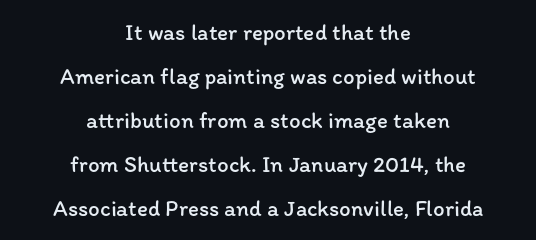
Stems and bowls with no extra thickness — not bold. Rule under the text: the space is simply empty. Tall strokes in this sample are plumb rather than angled. Airy leading.
